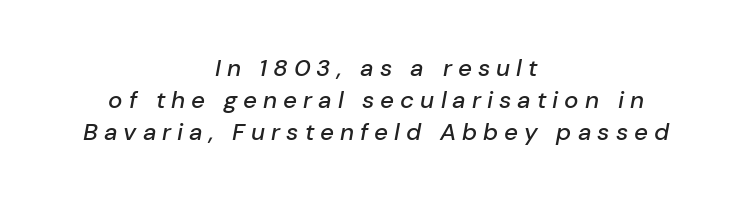
The image shows 24 px text type, italic (leaning right); set centered, normal line spacing (1.33x), unusually wide letter spacing (+0.25 em), not underlined.
